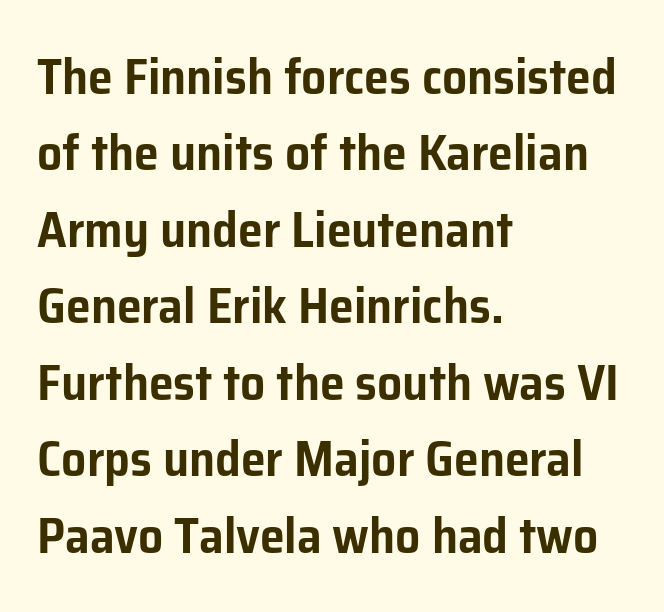
Q: Is the text italic (slanted)? A: No, it is upright.
Q: Is the typeface a serif or a sans-serif typeface? A: Sans-serif.
Q: Is the text underlined? A: No.
Q: How is the paragraph aligned? A: Left-aligned.
Q: Is the spacing between letters normal or unusually wide? A: Normal.
Q: Is the spacing between lines tight, normal or loose? A: Normal.
Q: Width (condensed, normal, or wide)? A: Normal.
Q: Stroke contrast? A: Low.
Q: x-height? A: Medium.
Q: Monospaced? A: No.
